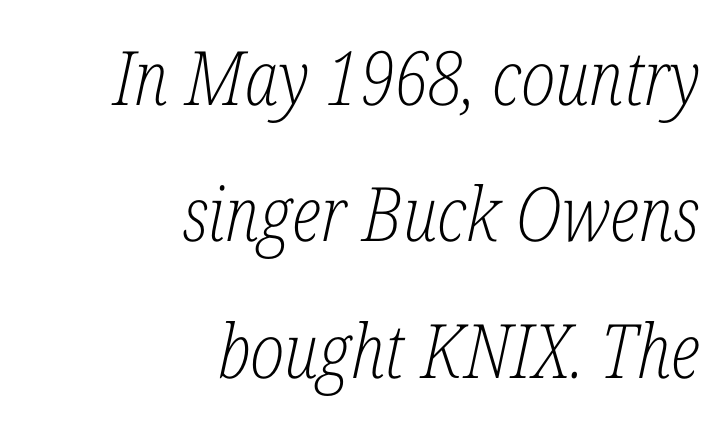
{"serif": "yes", "italic": "yes", "lean": "right", "slant_degrees": 12, "bold": "no", "weight": "light", "width": "condensed", "stroke_contrast": "low", "x_height": "medium", "monospaced": "no", "underline": "no", "align": "right", "line_spacing_ratio": 1.82, "letter_spacing": "normal", "letter_spacing_em": 0.0, "glyph_px": 75}
